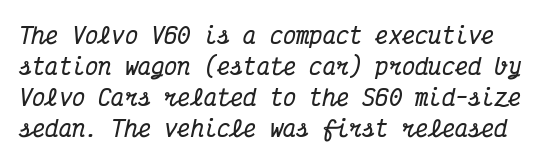
{"italic": "yes", "lean": "right", "slant_degrees": 12, "bold": "yes", "underline": "no", "line_spacing": "normal", "line_spacing_ratio": 1.41, "letter_spacing": "normal", "letter_spacing_em": 0.0, "glyph_px": 22}
